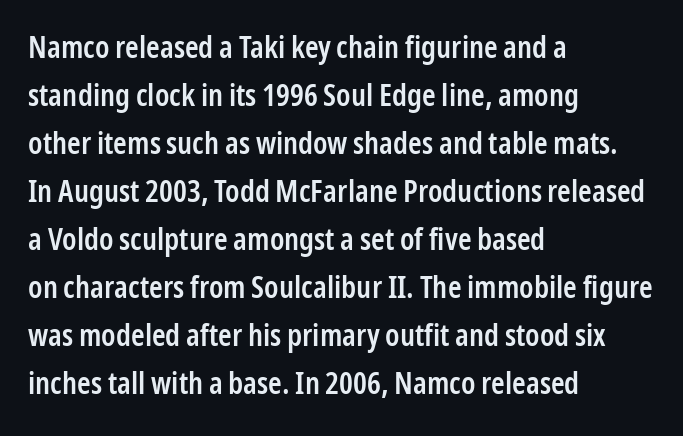
The image shows 31 px semibold, condensed sans-serif type, upright; set left-aligned, normal line spacing (1.55x), normal letter spacing, not underlined; low stroke contrast and a medium x-height.
